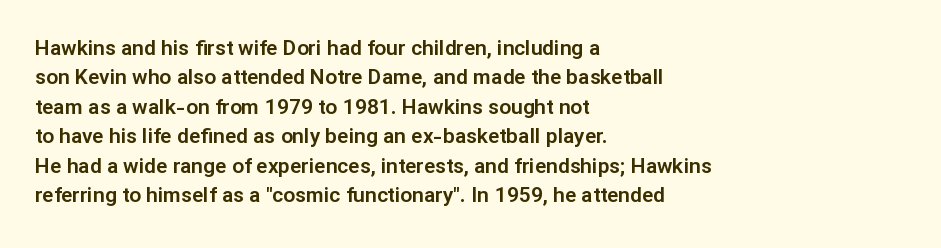
The image shows 21 px text type, upright; set left-aligned, normal line spacing (1.4x), normal letter spacing, not underlined.
